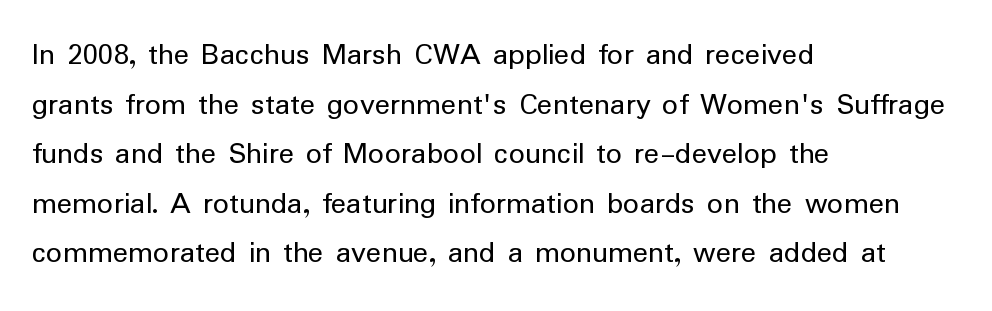
{"serif": "no", "italic": "no", "bold": "no", "weight": "regular", "width": "normal", "stroke_contrast": "low", "x_height": "medium", "monospaced": "no", "underline": "no", "align": "left", "line_spacing": "normal", "line_spacing_ratio": 1.55, "letter_spacing": "normal", "letter_spacing_em": 0.0, "glyph_px": 32}
